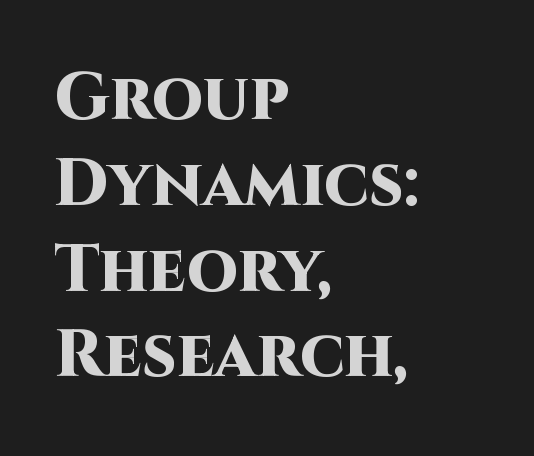
Interline gaps are of average width in this sample. Descenders hang freely into open space. Caption: multi-line text, flush left, ragged right. Characters follow at the spacing the type designer built in. A typesetter would call this proportional, since set widths differ per character. Is this a sans? Yes — the strokes have no serifs.
